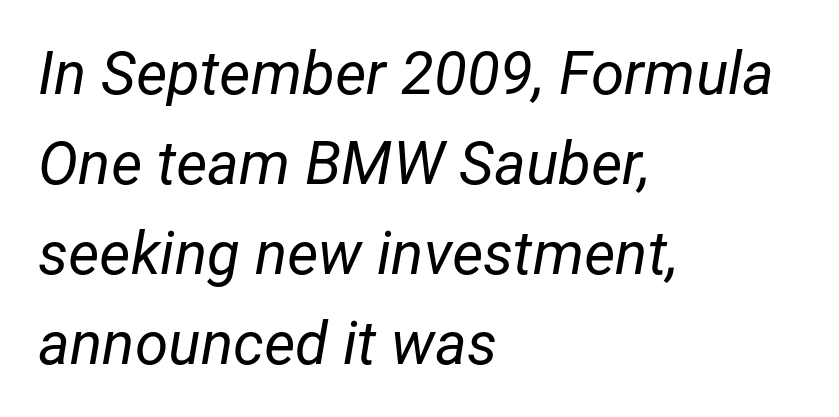
The image shows 60 px regular-weight type, italic (leaning right); set left-aligned, normal line spacing (1.5x), normal letter spacing, not underlined; low stroke contrast and a medium x-height.
